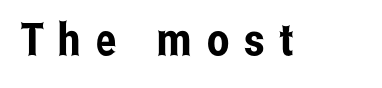
The image shows 45 px condensed sans-serif type, upright; set unusually wide letter spacing (+0.33 em), not underlined; low stroke contrast and a medium x-height.
